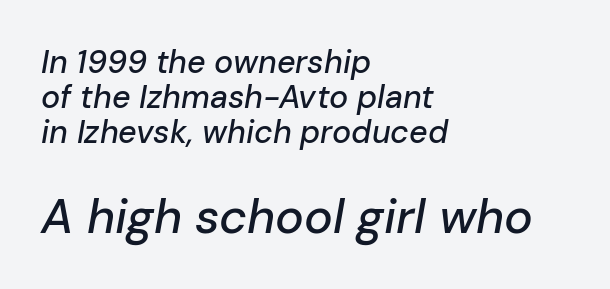
The image shows 48 px text type, italic (leaning right); set left-aligned, tight line spacing (1.1x), normal letter spacing, not underlined; the second (bottom) block is 1.5x larger; low stroke contrast and a medium x-height.
